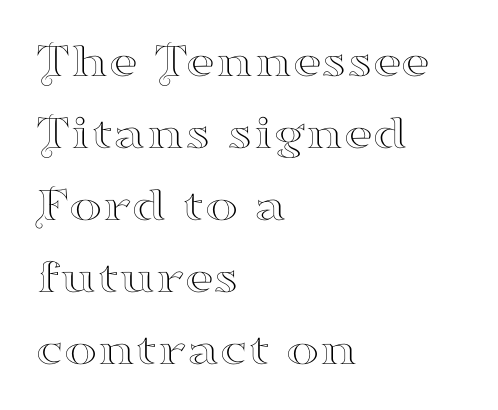
Q: Is the text italic (slanted)? A: No, it is upright.
Q: Is the typeface a serif or a sans-serif typeface? A: Serif.
Q: Is the text underlined? A: No.
Q: How is the paragraph aligned? A: Left-aligned.
Q: Is the spacing between letters normal or unusually wide? A: Normal.
Q: Is the spacing between lines tight, normal or loose? A: Normal.
Q: Width (condensed, normal, or wide)? A: Wide.
Q: Stroke contrast? A: High.
Q: x-height? A: Small.
Q: Monospaced? A: No.
